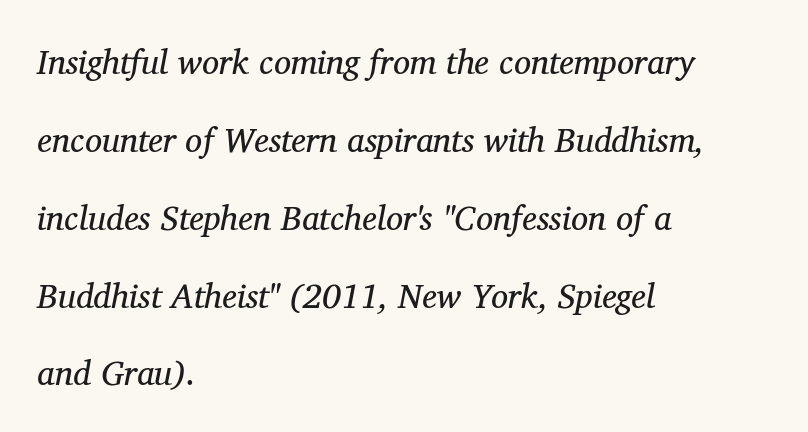
{"serif": "yes", "italic": "yes", "lean": "right", "slant_degrees": 11, "bold": "no", "weight": "regular", "width": "normal", "stroke_contrast": "medium", "x_height": "medium", "monospaced": "no", "underline": "no", "align": "left", "line_spacing": "loose", "line_spacing_ratio": 2.29, "letter_spacing": "normal", "letter_spacing_em": 0.0, "glyph_px": 34}
